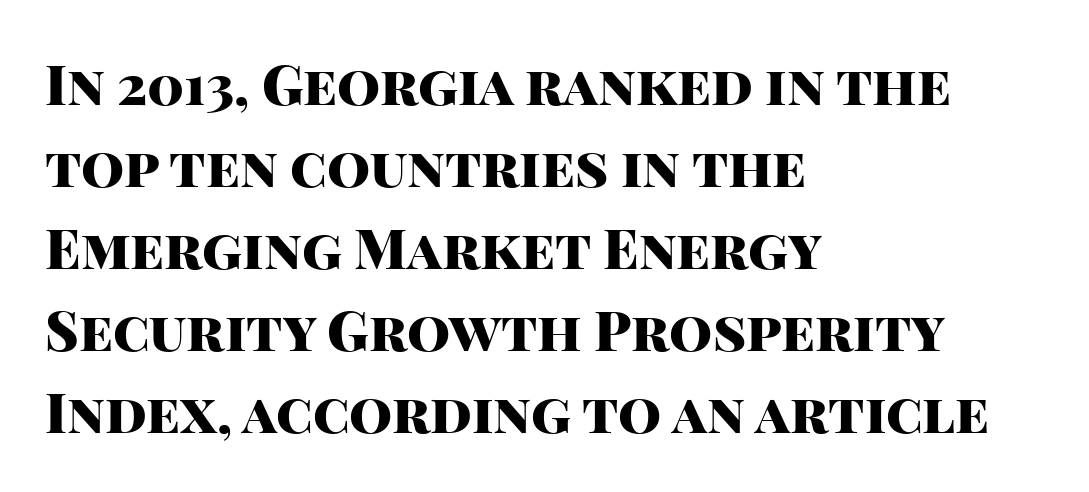
Q: Is the text bold? A: Yes.
Q: Is the text italic (slanted)? A: No, it is upright.
Q: Is the typeface a serif or a sans-serif typeface? A: Sans-serif.
Q: Is the text underlined? A: No.
Q: How is the paragraph aligned? A: Left-aligned.
Q: Is the spacing between letters normal or unusually wide? A: Normal.
Q: Is the spacing between lines tight, normal or loose? A: Normal.
Q: Width (condensed, normal, or wide)? A: Normal.
Q: Stroke contrast? A: High.
Q: x-height? A: Large.
Q: Monospaced? A: No.
